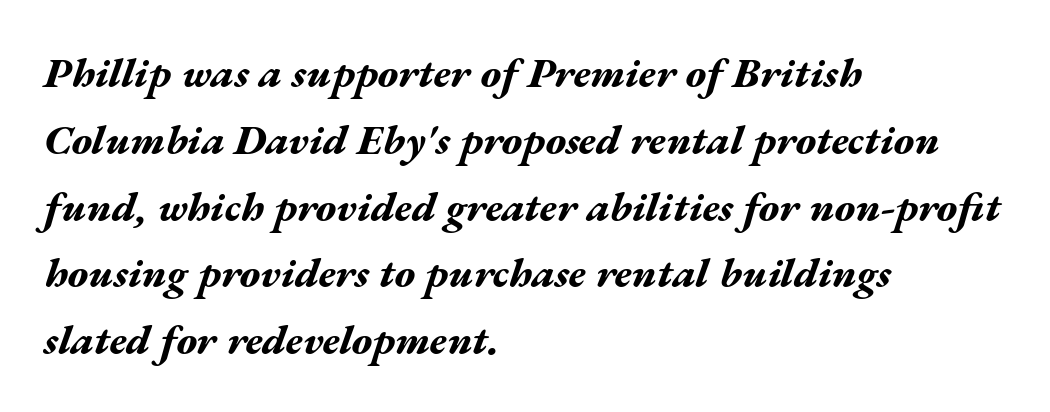
The image shows 42 px bold, wide type, italic (leaning right); set left-aligned, normal line spacing (1.59x), normal letter spacing, not underlined; medium stroke contrast and a medium x-height.
